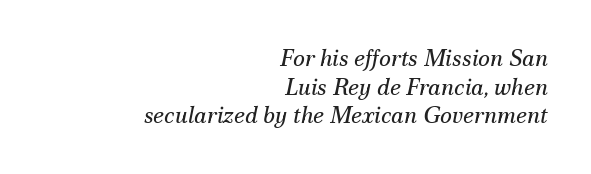
Q: Is the text bold? A: No.
Q: Is the text italic (slanted)? A: Yes, it leans right by about 12 degrees.
Q: Is the text underlined? A: No.
Q: How is the paragraph aligned? A: Right-aligned.
Q: Is the spacing between letters normal or unusually wide? A: Normal.
